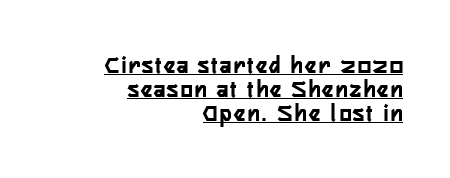
The image shows 25 px bold type, upright; set right-aligned, tight line spacing (0.96x), underlined.
